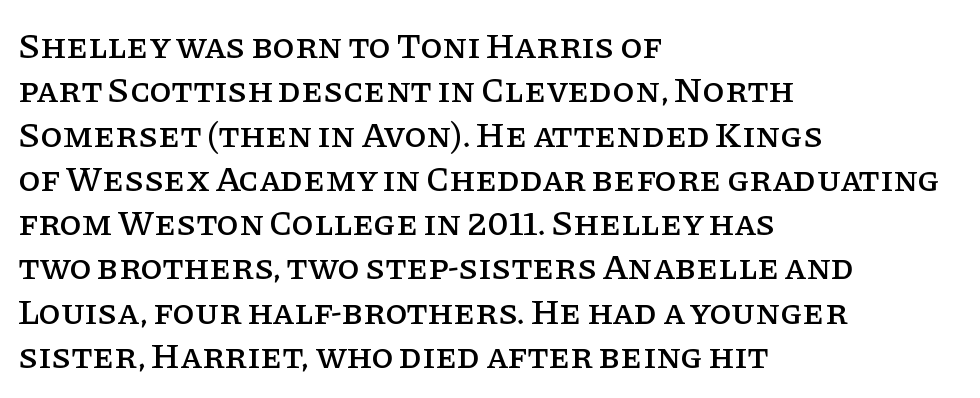
Q: Is the text italic (slanted)? A: No, it is upright.
Q: Is the typeface a serif or a sans-serif typeface? A: Serif.
Q: Is the text underlined? A: No.
Q: How is the paragraph aligned? A: Left-aligned.
Q: Is the spacing between letters normal or unusually wide? A: Normal.
Q: Width (condensed, normal, or wide)? A: Normal.
Q: Stroke contrast? A: Low.
Q: x-height? A: Large.
Q: Monospaced? A: No.
